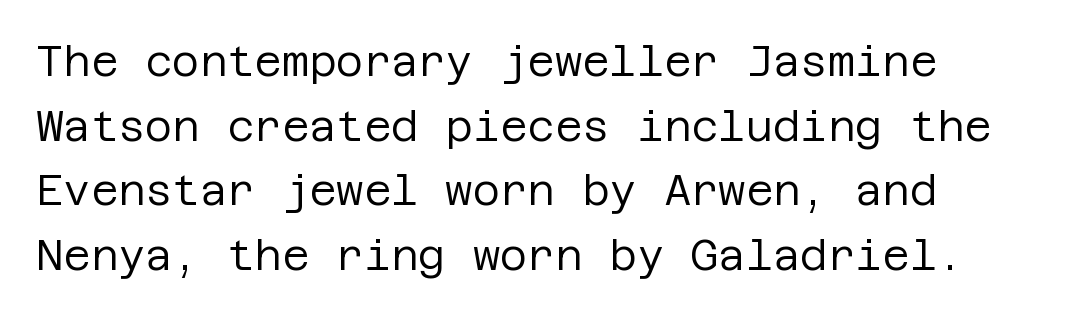
{"serif": "no", "italic": "no", "bold": "no", "weight": "regular", "width": "normal", "stroke_contrast": "low", "x_height": "large", "underline": "no", "align": "left", "line_spacing": "normal", "line_spacing_ratio": 1.54, "letter_spacing": "normal", "letter_spacing_em": 0.0, "glyph_px": 42}
